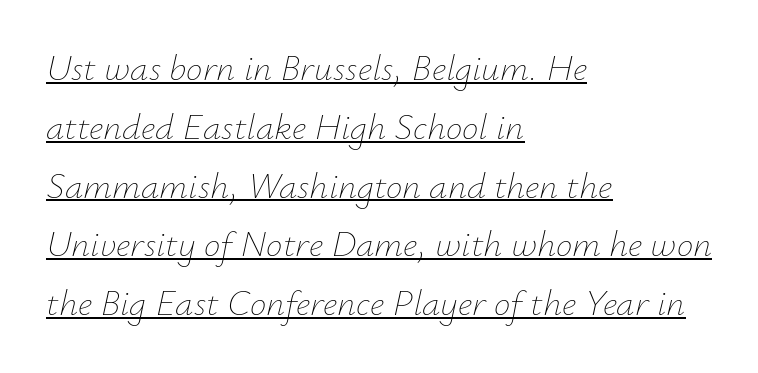
{"italic": "yes", "lean": "right", "slant_degrees": 12, "bold": "no", "weight": "thin", "width": "normal", "stroke_contrast": "low", "x_height": "small", "monospaced": "no", "underline": "yes", "align": "left", "line_spacing": "normal", "line_spacing_ratio": 1.59, "letter_spacing": "normal", "letter_spacing_em": 0.0, "glyph_px": 37}
